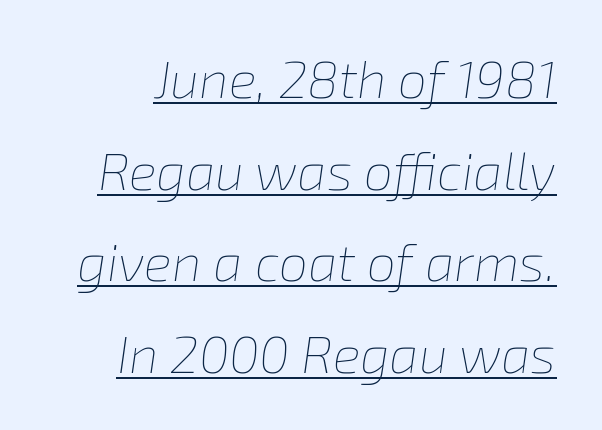
{"italic": "yes", "lean": "right", "slant_degrees": 8, "bold": "no", "weight": "thin", "width": "normal", "stroke_contrast": "low", "x_height": "medium", "monospaced": "no", "underline": "yes", "line_spacing_ratio": 1.76, "letter_spacing": "normal", "letter_spacing_em": 0.0, "glyph_px": 52}
